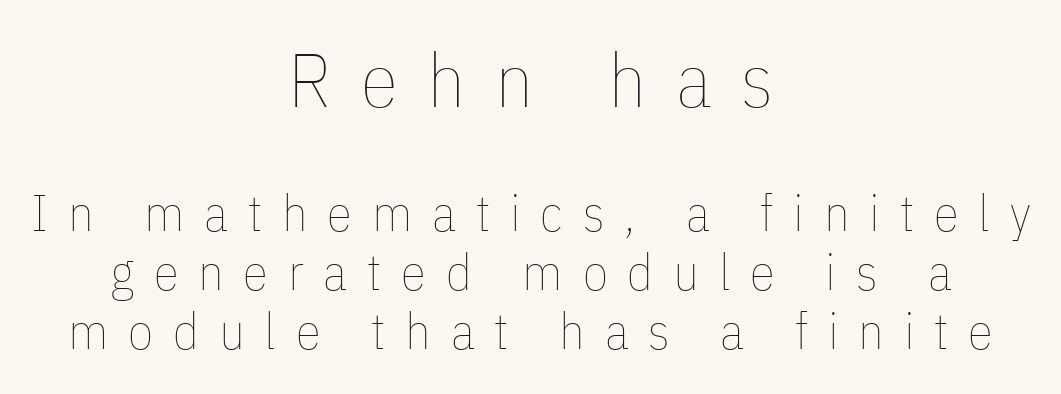
A typesetter would call this heavily tracked-out type. Size hierarchy here favors the leading block over the trailing one. Lines of text with bare space underneath. Each stroke keeps to a modest, everyday thickness or less. A typesetter would call this proportional, since set widths differ per character.
